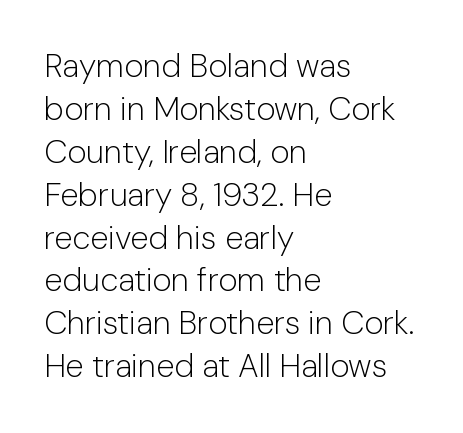
Quick note: not italic, upright. The passage shown stacks its lines at a standard gap. A classic flush-left, rag-right setting is used for this passage. Caption: standard tracking, unaltered. The typeface chosen for these lines omits serifs. Weight: not bold — regular or lighter.
